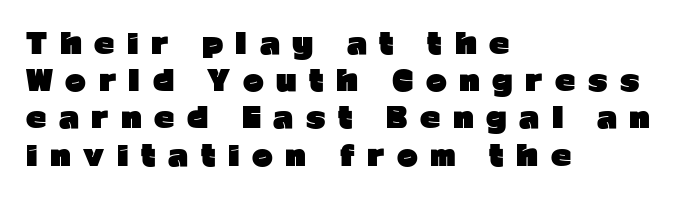
{"serif": "no", "italic": "no", "bold": "yes", "weight": "heavy", "width": "normal", "stroke_contrast": "low", "x_height": "medium", "monospaced": "no", "underline": "no", "align": "left", "line_spacing": "normal", "line_spacing_ratio": 1.33, "letter_spacing": "wide", "letter_spacing_em": 0.45, "glyph_px": 28}
